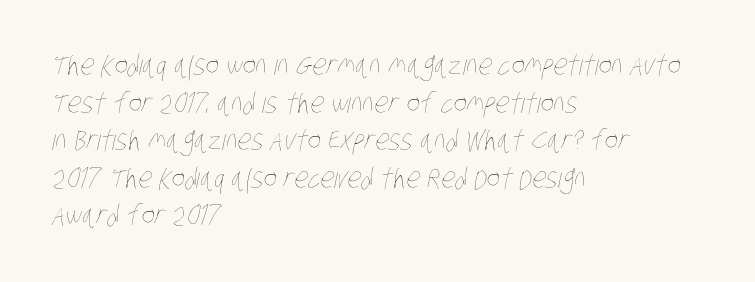
Here the designer chose a conventional face with non-uniform glyph widths. No letter is thick-stroked: the sample isn't bold. The line-height multiplier appears to be the usual default. Teacher's note: observe the even left margin — that is flush-left alignment.
